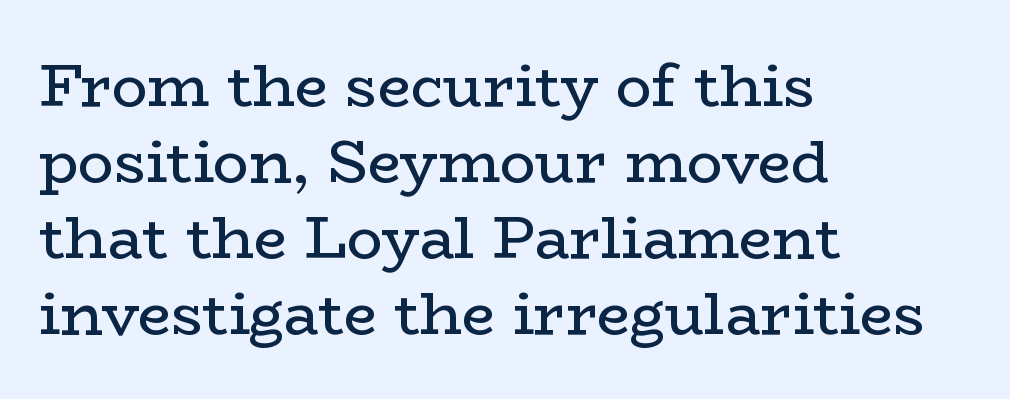
Q: Is the text bold? A: No.
Q: Is the text italic (slanted)? A: No, it is upright.
Q: Is the typeface a serif or a sans-serif typeface? A: Serif.
Q: Is the text underlined? A: No.
Q: How is the paragraph aligned? A: Left-aligned.
Q: Is the spacing between letters normal or unusually wide? A: Normal.
Q: Is the spacing between lines tight, normal or loose? A: Normal.
Q: Width (condensed, normal, or wide)? A: Wide.
Q: Stroke contrast? A: Low.
Q: x-height? A: Medium.
Q: Monospaced? A: No.
